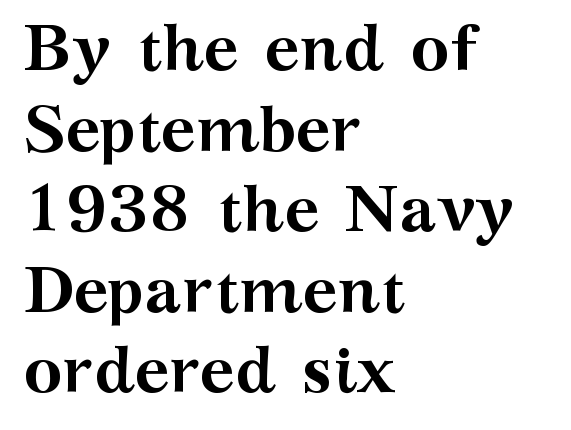
Q: Is the text bold? A: Yes.
Q: Is the text italic (slanted)? A: No, it is upright.
Q: Is the typeface a serif or a sans-serif typeface? A: Serif.
Q: Is the text underlined? A: No.
Q: How is the paragraph aligned? A: Left-aligned.
Q: Is the spacing between letters normal or unusually wide? A: Normal.
Q: Width (condensed, normal, or wide)? A: Wide.
Q: Stroke contrast? A: Medium.
Q: x-height? A: Medium.
Q: Monospaced? A: No.
